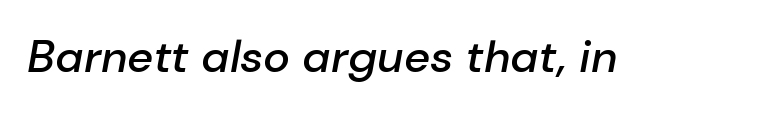
Q: Is the text bold? A: Semi-bold.
Q: Is the text italic (slanted)? A: Yes, it leans right by about 10 degrees.
Q: Is the text underlined? A: No.
Q: Is the spacing between letters normal or unusually wide? A: Normal.
Q: Width (condensed, normal, or wide)? A: Normal.
Q: Stroke contrast? A: Low.
Q: x-height? A: Medium.
Q: Monospaced? A: No.
